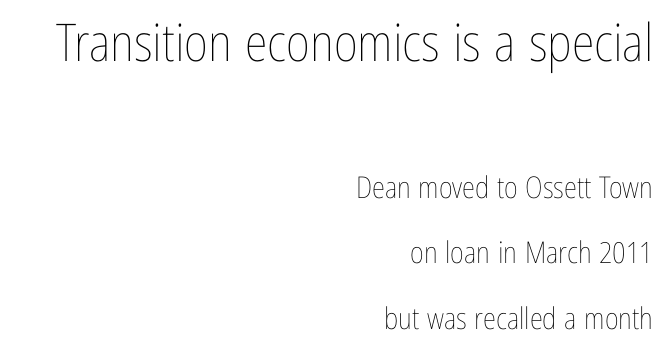
{"italic": "no", "bold": "no", "weight": "thin", "width": "condensed", "stroke_contrast": "low", "x_height": "medium", "monospaced": "no", "underline": "no", "align": "right", "line_spacing": "loose", "line_spacing_ratio": 2.18, "letter_spacing": "normal", "letter_spacing_em": 0.0, "larger_block": "first", "size_ratio": 1.73, "glyph_px": 52}
